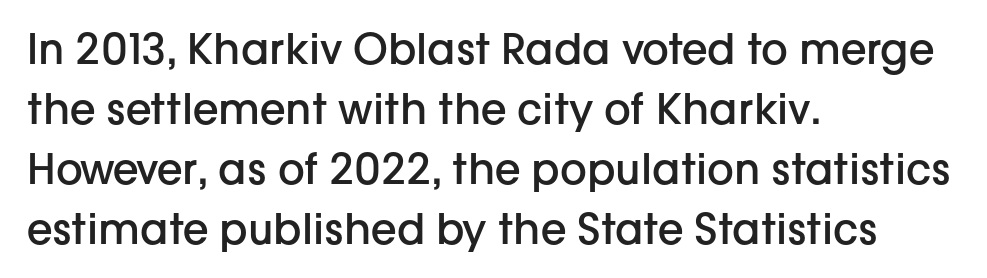
{"serif": "no", "italic": "no", "bold": "semi", "weight": "semibold", "width": "normal", "stroke_contrast": "low", "x_height": "medium", "monospaced": "no", "underline": "no", "align": "left", "line_spacing": "normal", "line_spacing_ratio": 1.43, "letter_spacing": "normal", "letter_spacing_em": 0.0, "glyph_px": 42}
